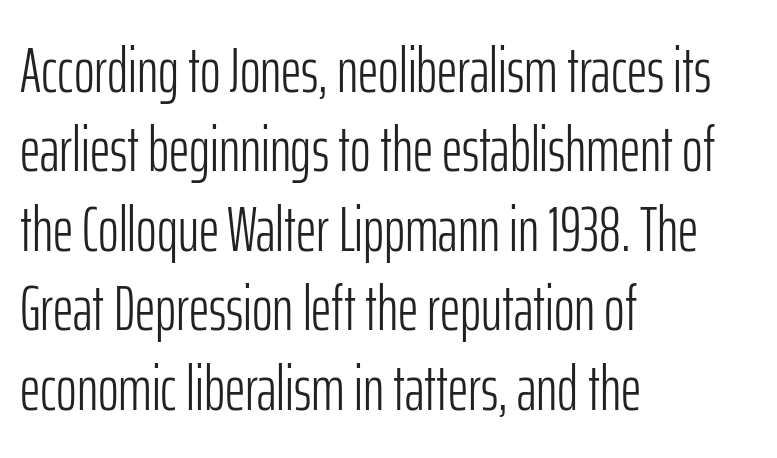
{"serif": "no", "italic": "no", "bold": "no", "weight": "light", "width": "condensed", "stroke_contrast": "low", "x_height": "medium", "monospaced": "no", "underline": "no", "align": "left", "line_spacing": "normal", "line_spacing_ratio": 1.26, "letter_spacing": "normal", "letter_spacing_em": 0.0, "glyph_px": 63}
